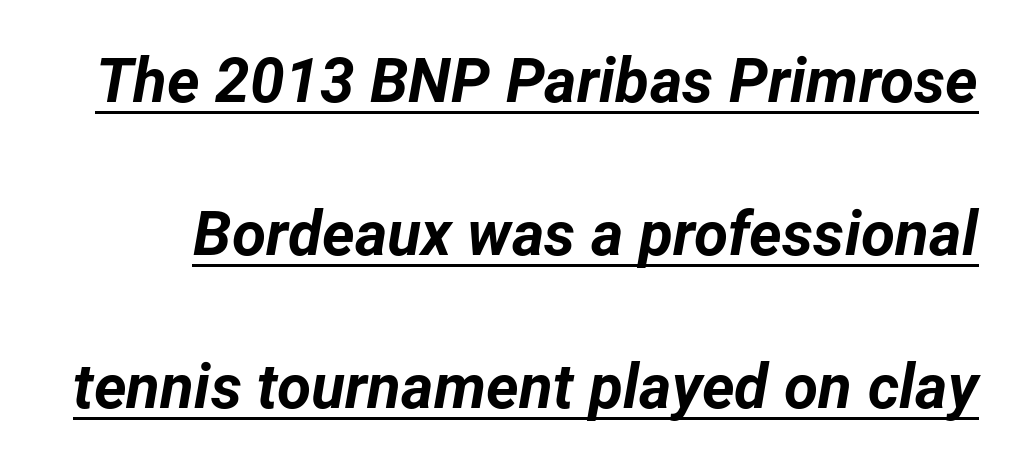
The image shows 62 px bold type, italic (leaning right); set loose line spacing (2.47x), normal letter spacing, underlined; low stroke contrast and a medium x-height.
